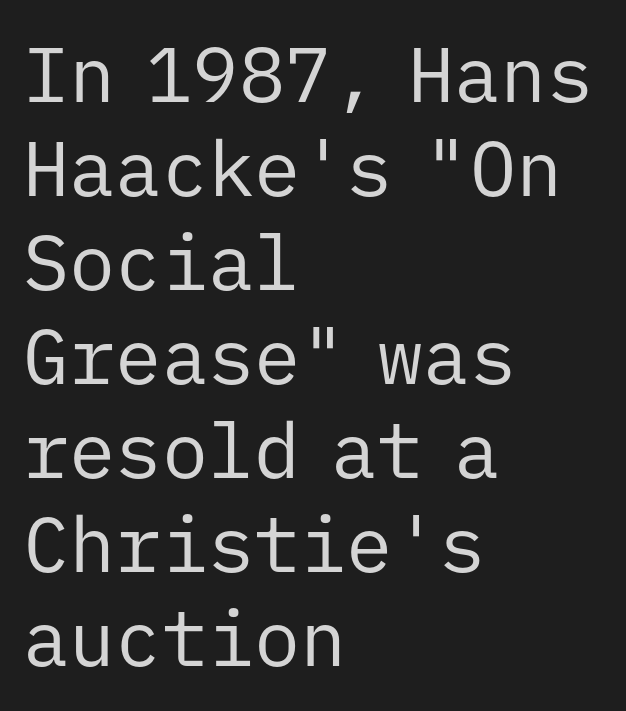
How are the letters spaced? Ordinarily, with no added tracking. Check where the strokes stop: nothing finishes them off — pure sans. A student would call this left alignment; a typographer would say flush left, rag right. Weight: in the light-to-regular range. Do the letters lean? They stand straight.
